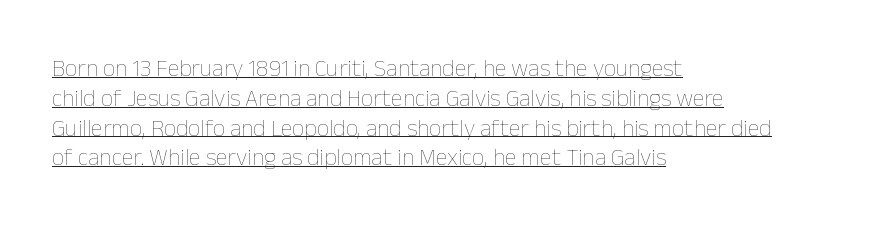
{"italic": "no", "bold": "no", "underline": "yes", "align": "left", "line_spacing_ratio": 1.24, "letter_spacing": "normal", "letter_spacing_em": 0.0, "glyph_px": 24}
